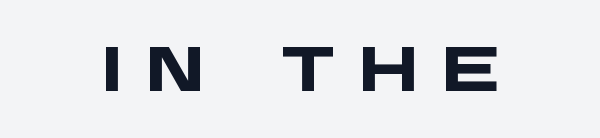
{"serif": "no", "bold": "yes", "weight": "heavy", "width": "wide", "stroke_contrast": "low", "x_height": "large", "monospaced": "no", "underline": "no", "align": "center", "letter_spacing": "wide", "letter_spacing_em": 0.37, "glyph_px": 62}
